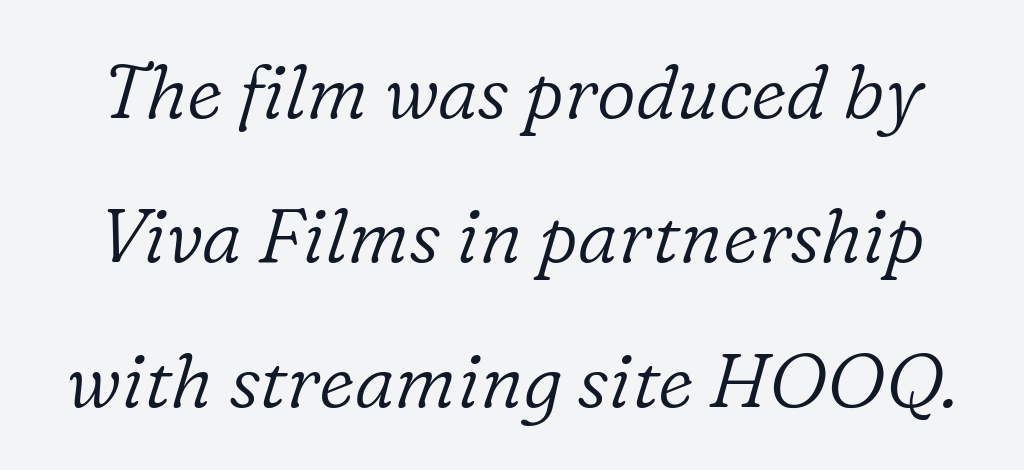
The image shows 76 px light serif type, italic (leaning right); set loose line spacing (1.9x), normal letter spacing, not underlined; low stroke contrast and a medium x-height.
